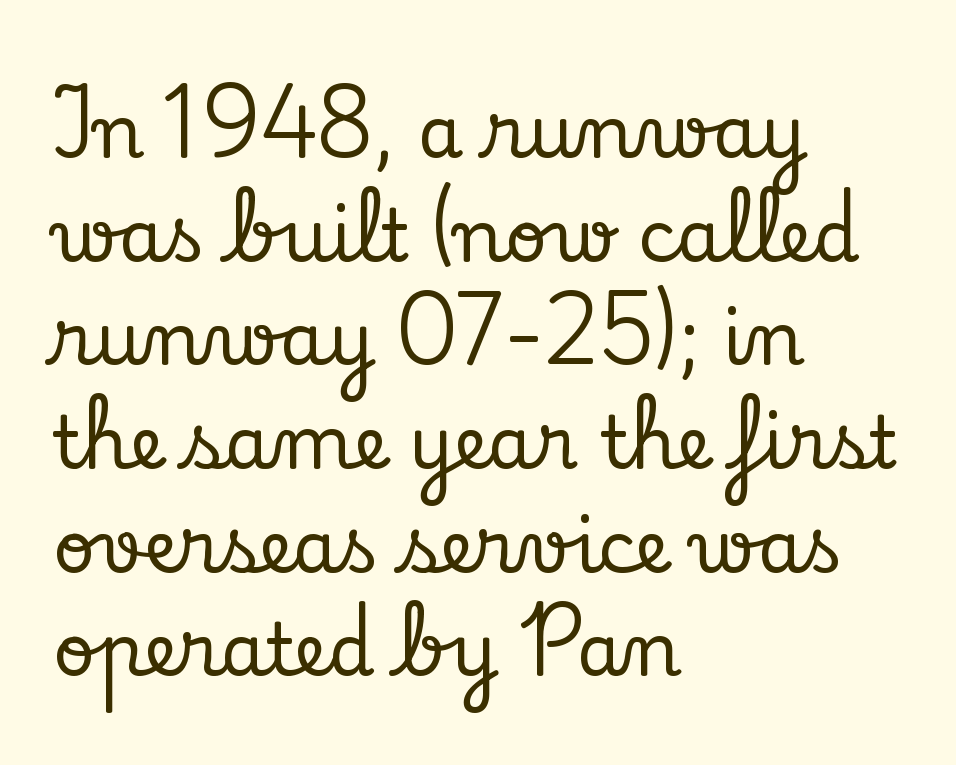
The image shows 73 px serif type, upright; set left-aligned, normal line spacing (1.42x), normal letter spacing, not underlined; low stroke contrast and a small x-height.
